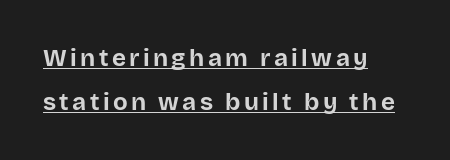
Q: Is the text bold? A: Yes.
Q: Is the text italic (slanted)? A: No, it is upright.
Q: Is the text underlined? A: Yes.
Q: How is the paragraph aligned? A: Left-aligned.
